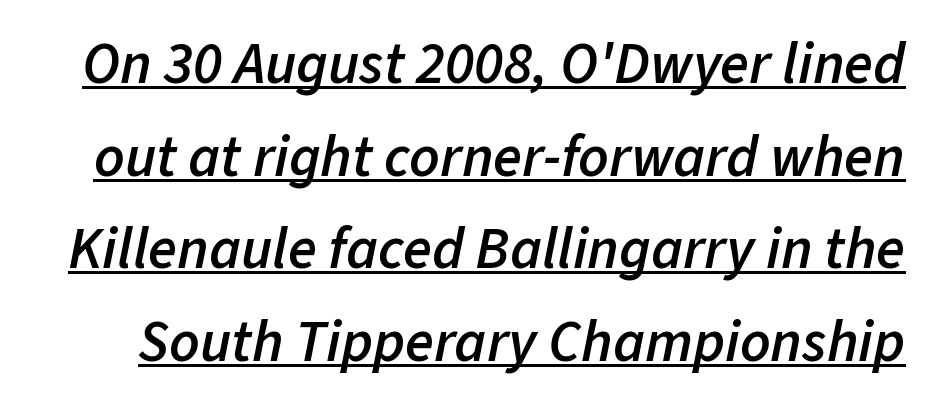
The rendering uses natural spacing where letterforms have individual widths. The typography opts for an oblique posture over an upright one. The face used here appears with an underline applied. These words are printed semibold, heavier than regular yet not bold. Between one letter and the next there's only the usual sliver of space. The passage shown stacks its lines at a standard gap.
